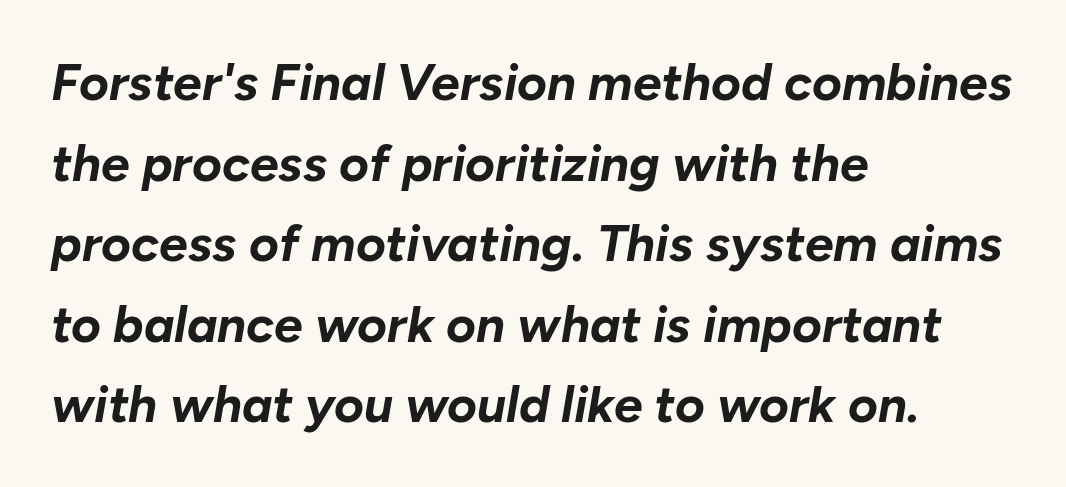
The image shows 51 px bold type, italic (leaning right); set left-aligned, normal line spacing (1.58x), normal letter spacing, not underlined; low stroke contrast and a medium x-height.
